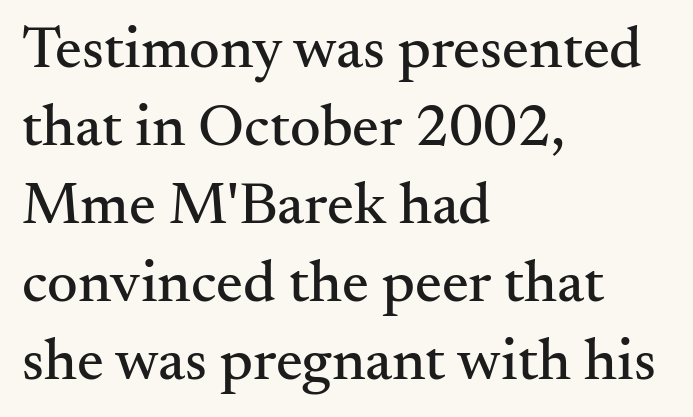
Q: Is the text italic (slanted)? A: No, it is upright.
Q: Is the typeface a serif or a sans-serif typeface? A: Serif.
Q: Is the text underlined? A: No.
Q: How is the paragraph aligned? A: Left-aligned.
Q: Is the spacing between letters normal or unusually wide? A: Normal.
Q: Is the spacing between lines tight, normal or loose? A: Normal.
Q: Width (condensed, normal, or wide)? A: Normal.
Q: Stroke contrast? A: Medium.
Q: x-height? A: Small.
Q: Monospaced? A: No.
